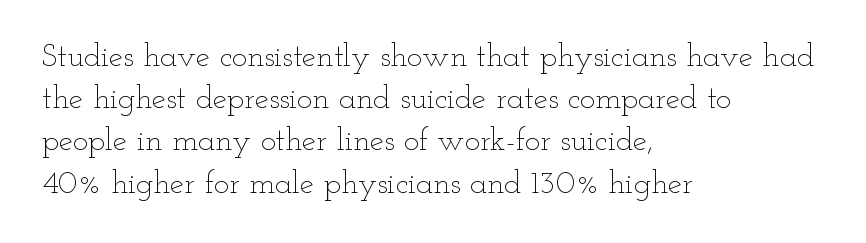
The image shows 32 px thin, wide type, upright; set left-aligned, normal line spacing (1.32x), normal letter spacing, not underlined; low stroke contrast and a small x-height.
